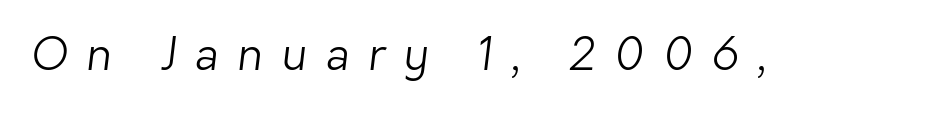
{"serif": "no", "bold": "no", "weight": "light", "width": "normal", "stroke_contrast": "low", "x_height": "medium", "monospaced": "no", "underline": "no", "letter_spacing": "wide", "letter_spacing_em": 0.42, "glyph_px": 44}
